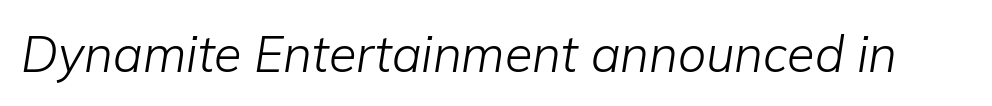
{"italic": "yes", "lean": "right", "slant_degrees": 9, "bold": "no", "weight": "light", "width": "normal", "stroke_contrast": "low", "x_height": "medium", "monospaced": "no", "underline": "no", "letter_spacing": "normal", "letter_spacing_em": 0.0, "glyph_px": 50}
